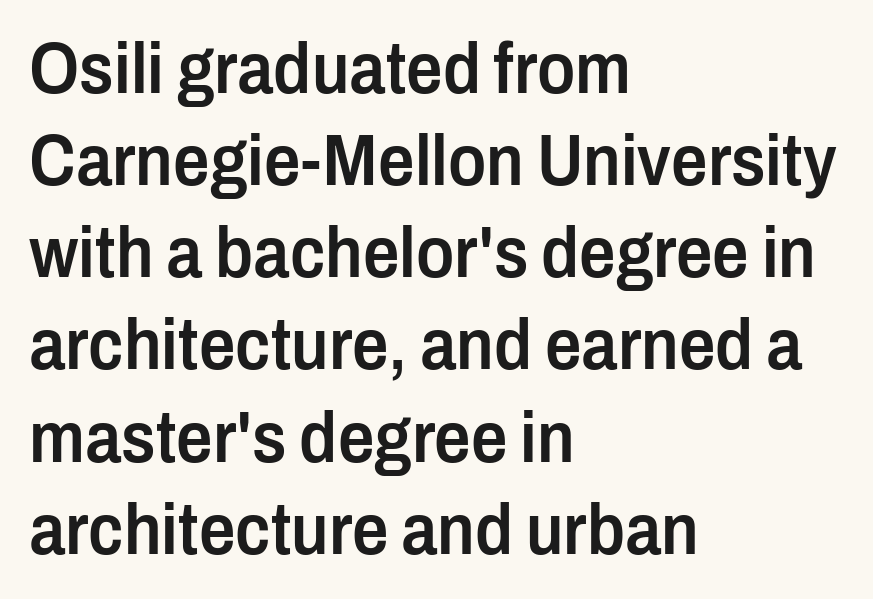
The image shows 72 px semibold, condensed sans-serif type, upright; set left-aligned, normal line spacing (1.28x), normal letter spacing, not underlined; low stroke contrast and a medium x-height.
